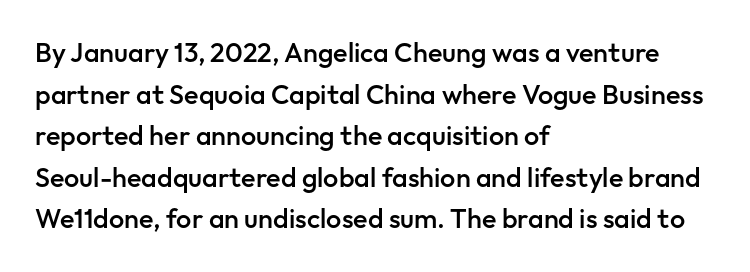
The image shows 27 px text type, upright; set left-aligned, normal line spacing (1.54x), normal letter spacing, not underlined.
